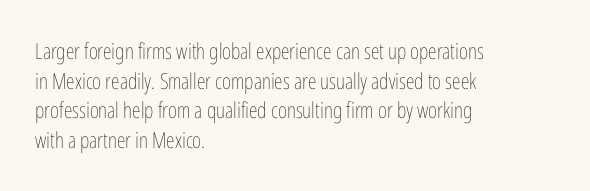
Q: Is the text bold? A: No.
Q: Is the text italic (slanted)? A: No, it is upright.
Q: Is the text underlined? A: No.
Q: How is the paragraph aligned? A: Left-aligned.
Q: Is the spacing between letters normal or unusually wide? A: Normal.
Q: Is the spacing between lines tight, normal or loose? A: Normal.
